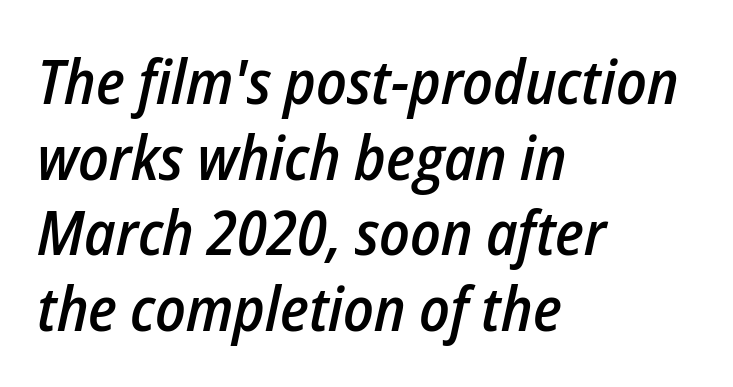
{"italic": "yes", "lean": "right", "slant_degrees": 12, "bold": "semi", "weight": "semibold", "width": "condensed", "stroke_contrast": "low", "x_height": "medium", "monospaced": "no", "underline": "no", "align": "left", "line_spacing_ratio": 1.22, "letter_spacing": "normal", "letter_spacing_em": 0.0, "glyph_px": 62}
